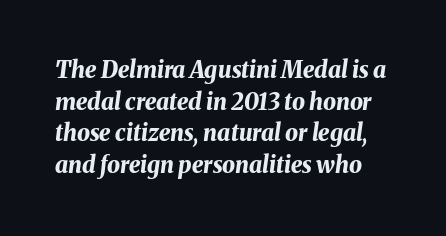
The image shows 23 px bold type, italic (leaning right); set normal line spacing (1.38x), normal letter spacing, not underlined.
